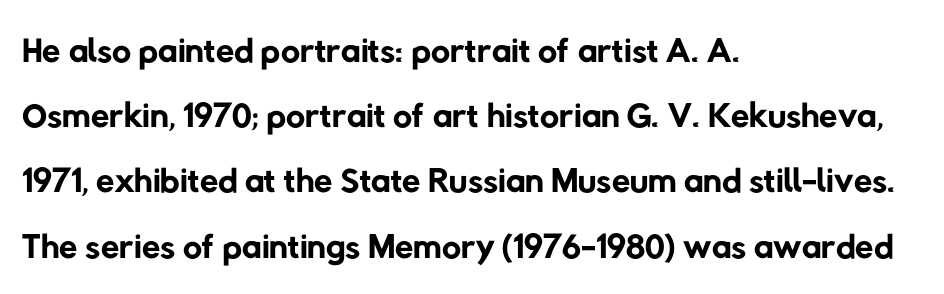
The image shows 53 px regular-weight sans-serif type; set left-aligned, line spacing 1.23x, normal letter spacing, not underlined; low stroke contrast and a medium x-height.
